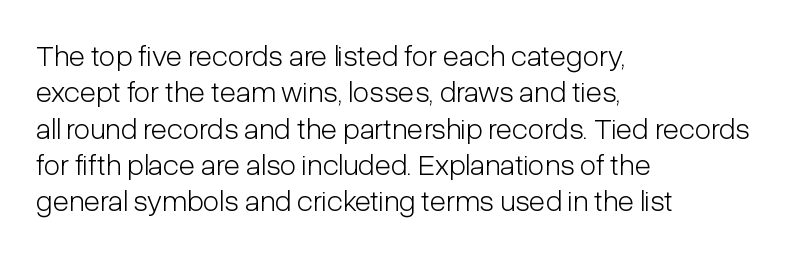
{"serif": "no", "italic": "no", "bold": "no", "weight": "light", "width": "condensed", "stroke_contrast": "low", "x_height": "medium", "monospaced": "no", "underline": "no", "align": "left", "line_spacing_ratio": 1.21, "letter_spacing": "normal", "letter_spacing_em": 0.0, "glyph_px": 30}
